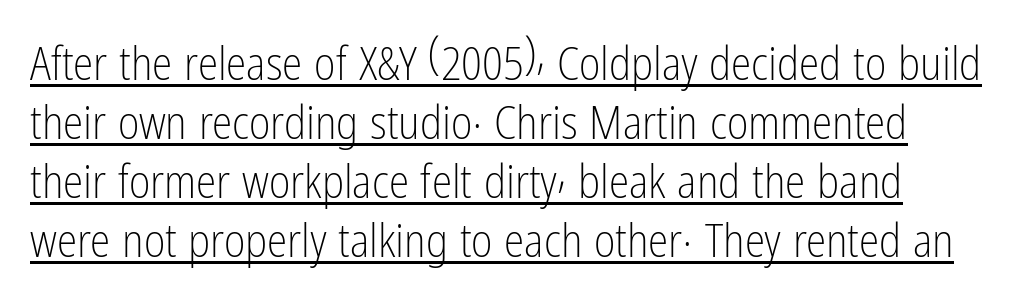
The image shows 46 px light, condensed sans-serif type, upright; set normal line spacing (1.28x), normal letter spacing, underlined; low stroke contrast and a medium x-height.
